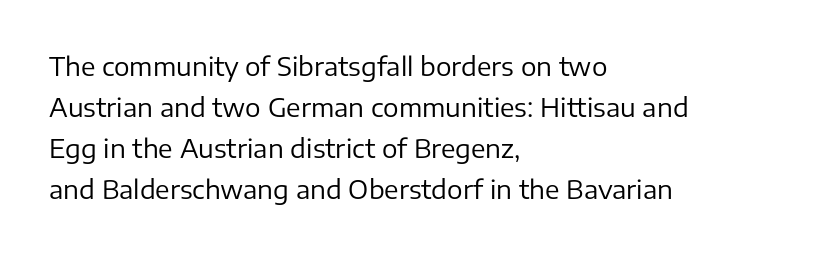
Q: Is the text bold? A: No.
Q: Is the text italic (slanted)? A: No, it is upright.
Q: Is the text underlined? A: No.
Q: How is the paragraph aligned? A: Left-aligned.
Q: Is the spacing between letters normal or unusually wide? A: Normal.
Q: Is the spacing between lines tight, normal or loose? A: Normal.
